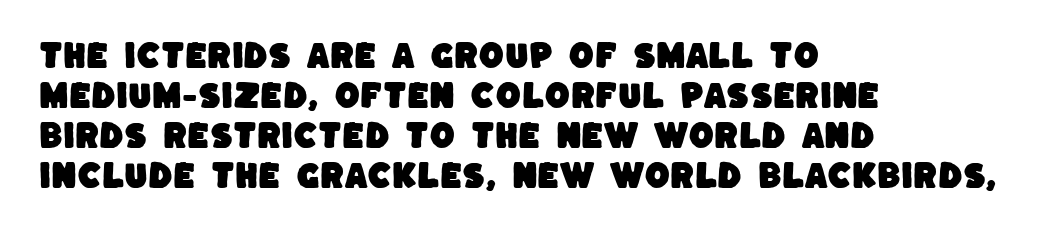
Q: Is the typeface a serif or a sans-serif typeface? A: Sans-serif.
Q: Is the text underlined? A: No.
Q: How is the paragraph aligned? A: Left-aligned.
Q: Is the spacing between letters normal or unusually wide? A: Normal.
Q: Is the spacing between lines tight, normal or loose? A: Normal.
Q: Width (condensed, normal, or wide)? A: Normal.
Q: Stroke contrast? A: Low.
Q: x-height? A: Large.
Q: Monospaced? A: No.
